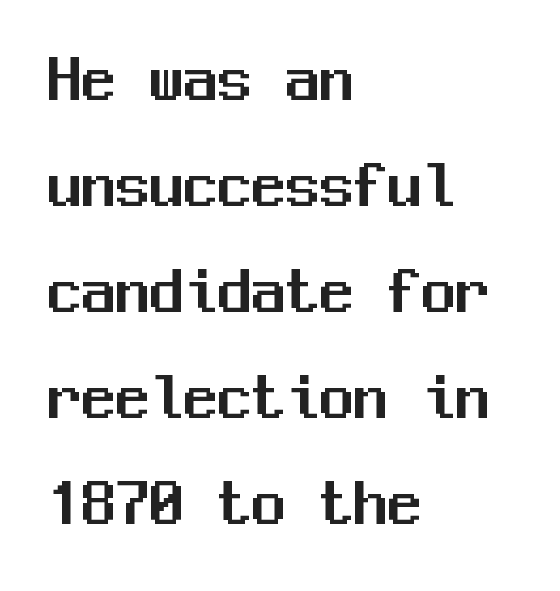
{"serif": "no", "italic": "no", "width": "normal", "stroke_contrast": "medium", "x_height": "medium", "monospaced": "yes", "underline": "no", "align": "left", "line_spacing": "normal", "line_spacing_ratio": 1.56, "letter_spacing": "normal", "letter_spacing_em": 0.0, "glyph_px": 68}
